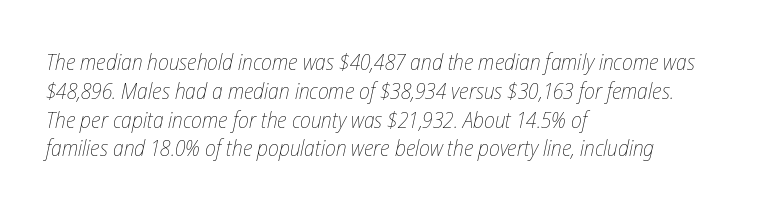
Notice how the passage keeps a crisp vertical edge on the left only. Is this a heavy cut? Hardly; it is regular or lighter. The space beneath each line is pristine and unruled. Evenly set lines give the paragraph a standard silhouette.
